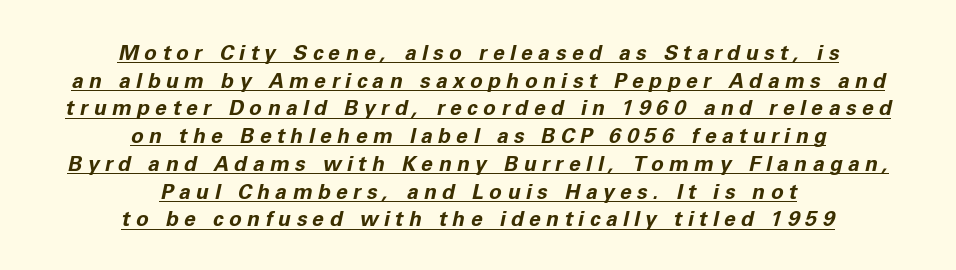
{"italic": "yes", "lean": "right", "slant_degrees": 11, "bold": "yes", "underline": "yes", "align": "center", "line_spacing": "normal", "line_spacing_ratio": 1.32, "letter_spacing": "wide", "letter_spacing_em": 0.26, "glyph_px": 21}
